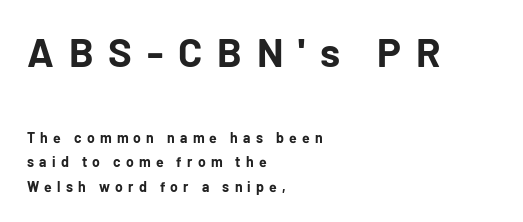
Q: Is the text bold? A: Yes.
Q: Is the text italic (slanted)? A: No, it is upright.
Q: Is the typeface a serif or a sans-serif typeface? A: Sans-serif.
Q: Is the text underlined? A: No.
Q: How is the paragraph aligned? A: Left-aligned.
Q: Is the spacing between letters normal or unusually wide? A: Unusually wide.
Q: Which block of text is set in a larger size, the first (top) or the second (bottom)? A: The first (top) one.
Q: Width (condensed, normal, or wide)? A: Normal.
Q: Stroke contrast? A: Low.
Q: x-height? A: Medium.
Q: Monospaced? A: No.
